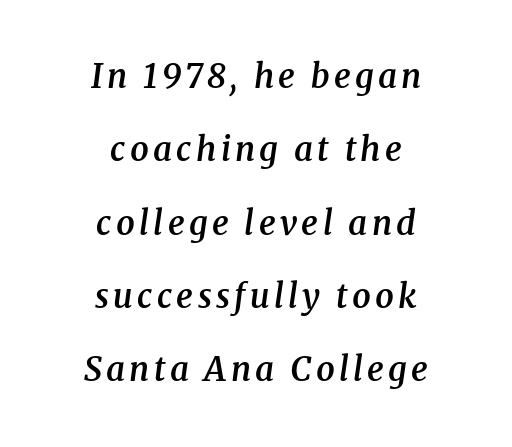
Q: Is the text bold? A: Semi-bold.
Q: Is the text italic (slanted)? A: Yes, it leans right by about 8 degrees.
Q: Is the typeface a serif or a sans-serif typeface? A: Serif.
Q: Is the text underlined? A: No.
Q: How is the paragraph aligned? A: Centered.
Q: Is the spacing between lines tight, normal or loose? A: Loose.
Q: Width (condensed, normal, or wide)? A: Normal.
Q: Stroke contrast? A: Medium.
Q: x-height? A: Medium.
Q: Monospaced? A: No.
